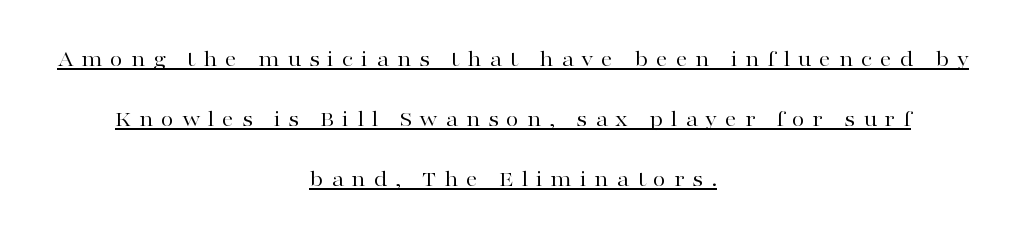
Q: Is the text bold? A: No.
Q: Is the text italic (slanted)? A: No, it is upright.
Q: Is the text underlined? A: Yes.
Q: How is the paragraph aligned? A: Centered.
Q: Is the spacing between letters normal or unusually wide? A: Unusually wide.
Q: Is the spacing between lines tight, normal or loose? A: Loose.
